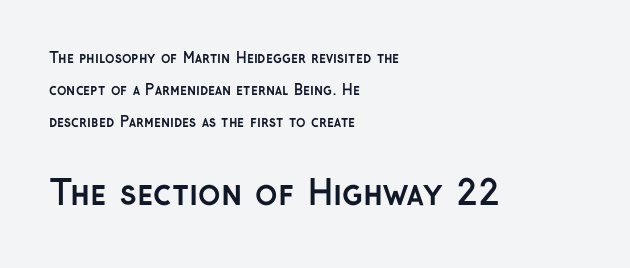
Q: Is the text bold? A: Yes.
Q: Is the text italic (slanted)? A: No, it is upright.
Q: Is the typeface a serif or a sans-serif typeface? A: Sans-serif.
Q: Is the text underlined? A: No.
Q: How is the paragraph aligned? A: Left-aligned.
Q: Is the spacing between letters normal or unusually wide? A: Normal.
Q: Is the spacing between lines tight, normal or loose? A: Loose.
Q: Which block of text is set in a larger size, the first (top) or the second (bottom)? A: The second (bottom) one.
Q: Width (condensed, normal, or wide)? A: Normal.
Q: Stroke contrast? A: Low.
Q: x-height? A: Medium.
Q: Monospaced? A: No.
